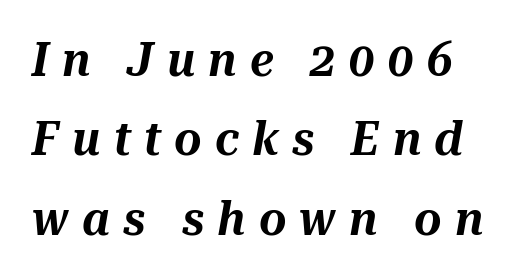
Slanted lettering throughout. Each word looks stretched out because of the extra space between its letters. The passage shown is typed in a proportional face where columns would drift. This sample keeps an unexceptional amount of space between lines. The strip under each line holds only bare page.
